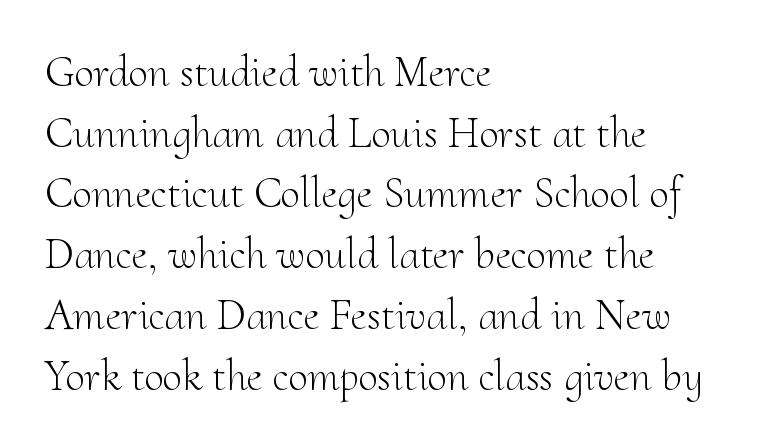
Q: Is the text bold? A: No.
Q: Is the text italic (slanted)? A: No, it is upright.
Q: Is the typeface a serif or a sans-serif typeface? A: Serif.
Q: Is the text underlined? A: No.
Q: How is the paragraph aligned? A: Left-aligned.
Q: Is the spacing between letters normal or unusually wide? A: Normal.
Q: Is the spacing between lines tight, normal or loose? A: Normal.
Q: Width (condensed, normal, or wide)? A: Normal.
Q: Stroke contrast? A: Medium.
Q: x-height? A: Small.
Q: Monospaced? A: No.
